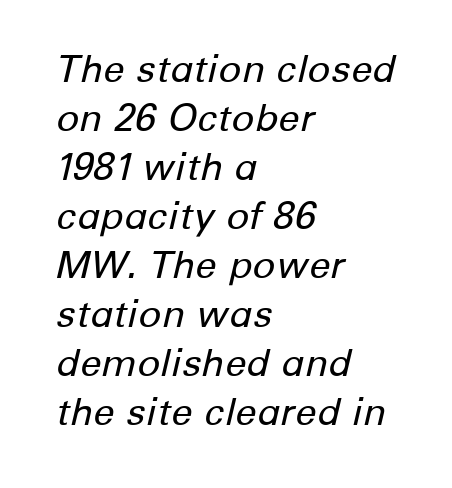
Q: Is the text bold? A: No.
Q: Is the text italic (slanted)? A: Yes, it leans right by about 12 degrees.
Q: Is the text underlined? A: No.
Q: How is the paragraph aligned? A: Left-aligned.
Q: Is the spacing between letters normal or unusually wide? A: Normal.
Q: Is the spacing between lines tight, normal or loose? A: Normal.
Q: Width (condensed, normal, or wide)? A: Normal.
Q: Stroke contrast? A: Low.
Q: x-height? A: Medium.
Q: Monospaced? A: No.
